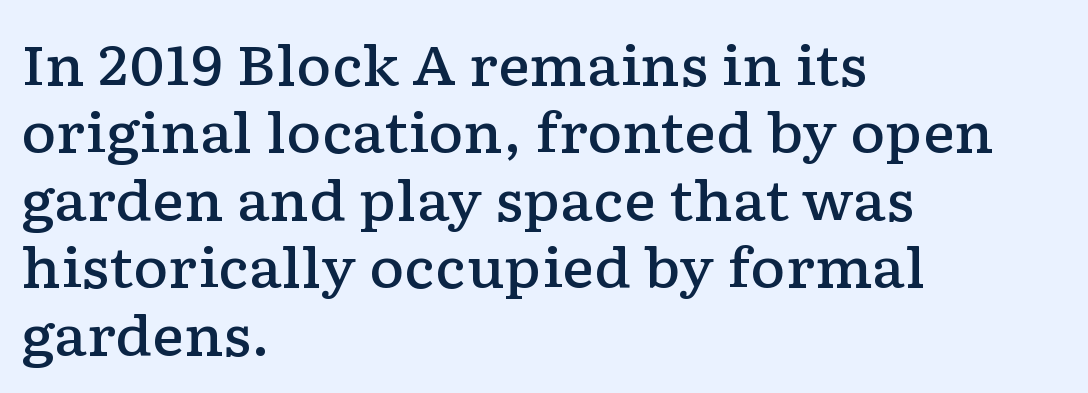
The image shows 54 px semibold, wide serif type, upright; set left-aligned, normal line spacing (1.25x), normal letter spacing, not underlined; low stroke contrast and a medium x-height.
